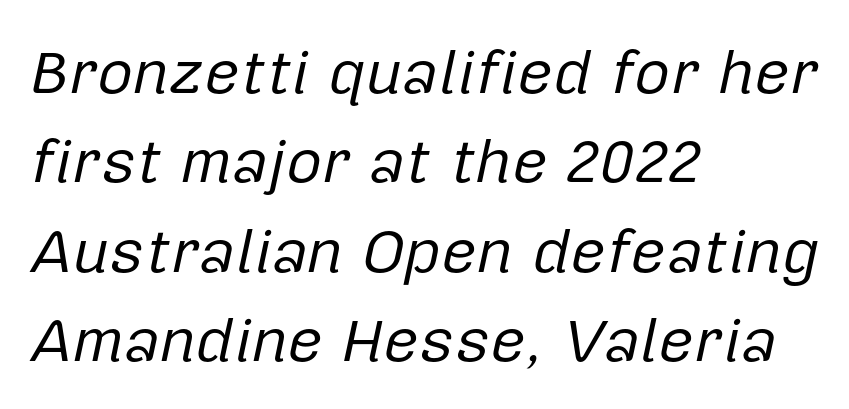
The gap between lines stays unmarked. The typeface has the unassuming heft of standard copy or less. The passage shown stacks its lines at a standard gap. Think of a printed novel: that variable character pitch is what you see here.
